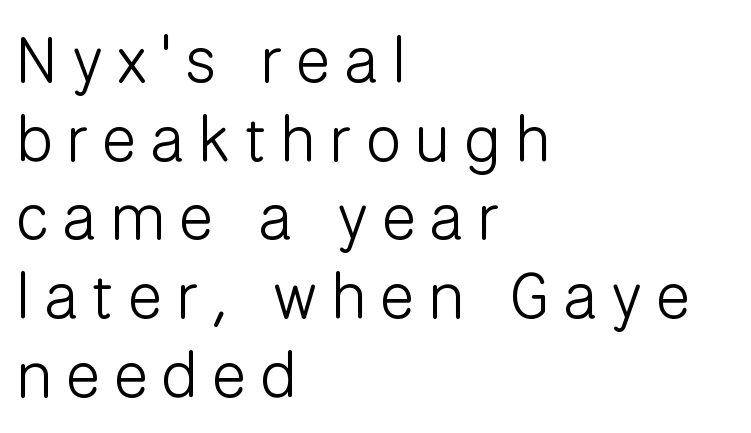
The passage shown is typed in a proportional face where columns would drift. A clean baseline with only descenders dipping below it. The typesetter chose a ragged-right arrangement here. A sans-serif font was chosen for this passage. This rendering widens character spacing well past its baseline value.
